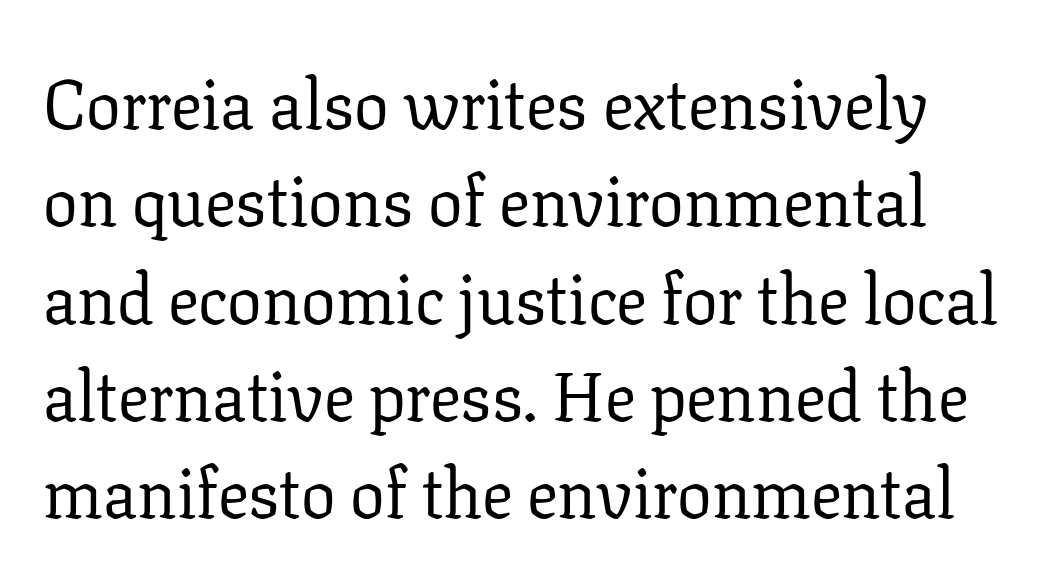
{"serif": "yes", "italic": "no", "bold": "no", "weight": "regular", "width": "normal", "stroke_contrast": "low", "x_height": "medium", "monospaced": "no", "underline": "no", "line_spacing": "normal", "line_spacing_ratio": 1.41, "letter_spacing": "normal", "letter_spacing_em": 0.0, "glyph_px": 69}
